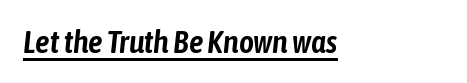
The image shows 32 px condensed type, italic (leaning right); set left-aligned, normal letter spacing, underlined; low stroke contrast and a medium x-height.
